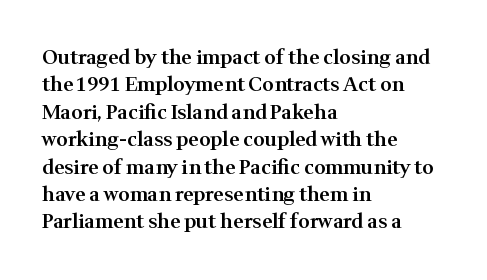
The image shows 20 px text type, upright; set left-aligned, normal line spacing (1.37x), normal letter spacing, not underlined.
